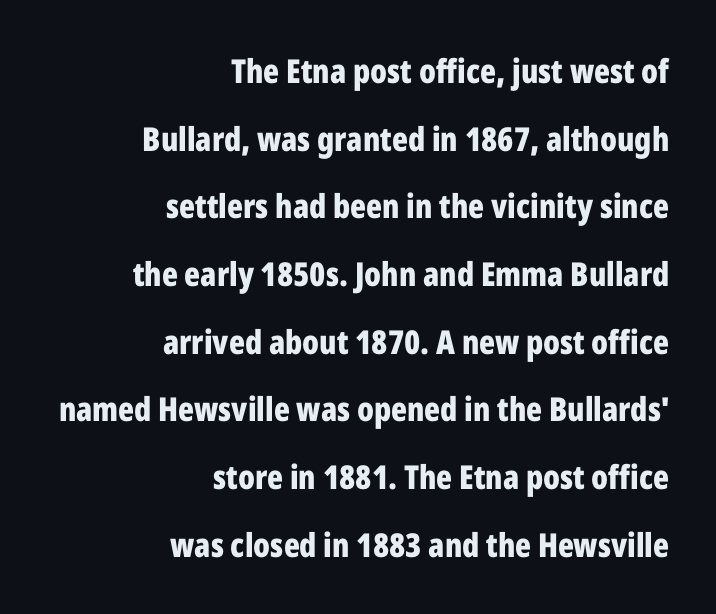
Check the space under the baseline: it is left empty. The passage shown is typed in a proportional face where columns would drift. Regarding leading, the lines here are spaced well apart. You can tell it's not italic because the verticals are truly vertical. What kind of face is this? One without serifs — a sans. Right-aligned paragraph, ragged on the left.
